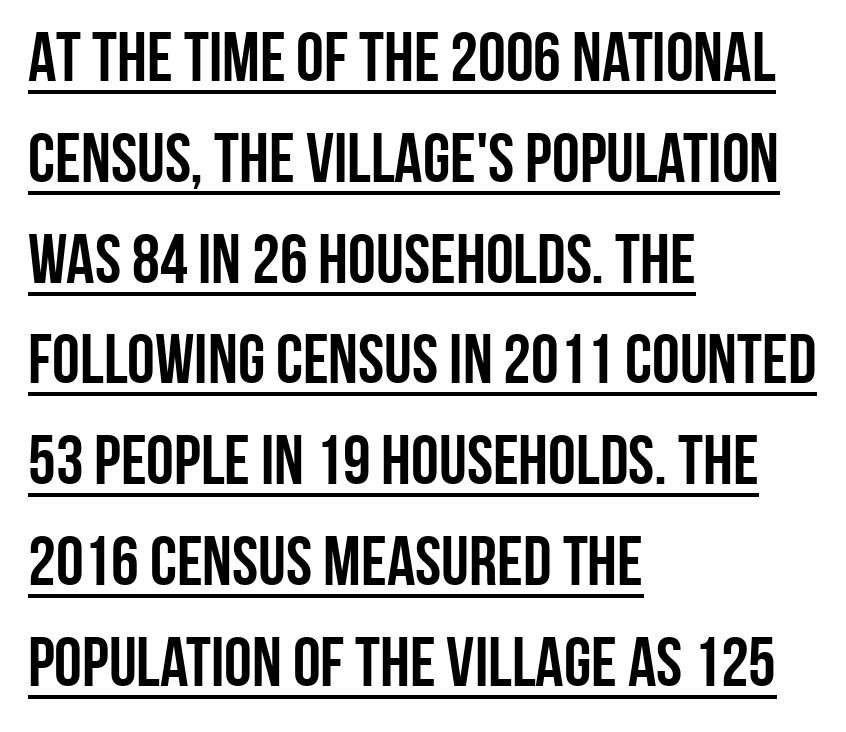
Here the designer chose a conventional face with non-uniform glyph widths. Which margin do the lines hug? The left one — the right edge is uneven. Serif or sans? Sans — the stroke terminals are bare. Ascenders rise straight up at ninety degrees. Does extra space separate the letters? No, they use regular spacing.
